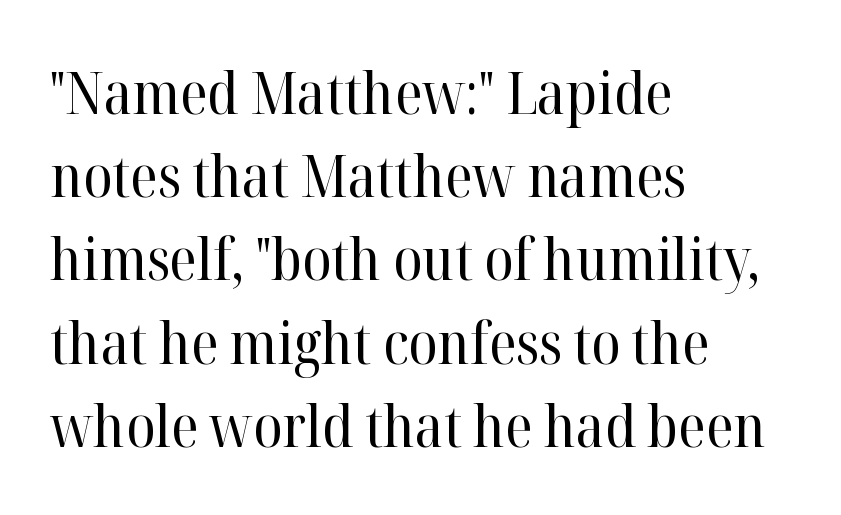
The image shows 59 px regular-weight serif type, upright; set left-aligned, normal line spacing (1.41x), normal letter spacing, not underlined; high stroke contrast and a medium x-height.
